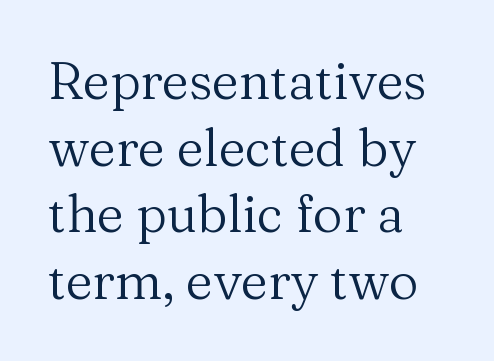
These lines are composed in type with serifs. Vertical spacing — default. No word sits above an underline. Standard letterfit; no display-style spreading of the glyphs.
